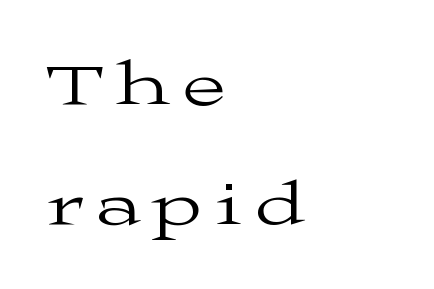
This reads as an unemphasized weight, regular at the heaviest. Looks like regular typesetting: each glyph gets only the width it needs. This is roman type, the default non-slanted kind. Words appear elongated and porous because spacing is wide.
